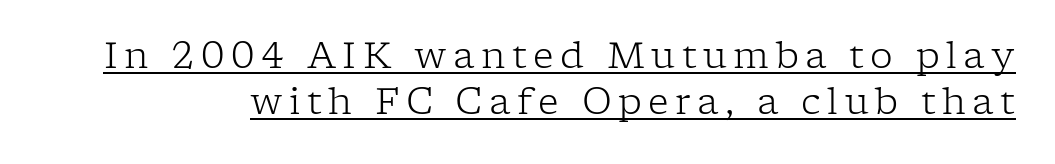
The image shows 36 px light serif type, upright; set normal line spacing (1.28x), underlined; low stroke contrast and a medium x-height.
